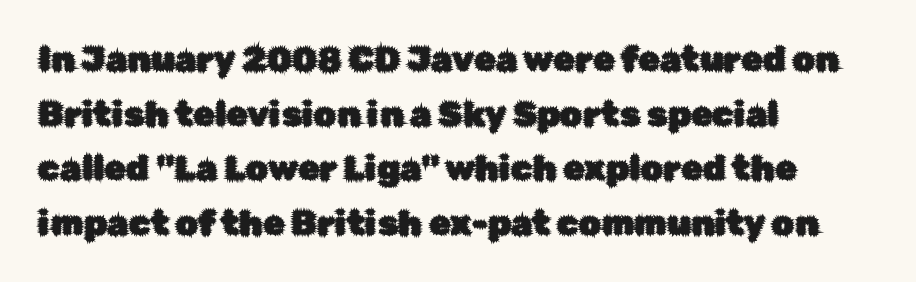
The typesetter chose a ragged-right arrangement here. Unmarked baselines from the first word to the last. Characters follow at the spacing the type designer built in. Characters remain perfectly vertical along every line. Looks like regular typesetting: each glyph gets only the width it needs.
